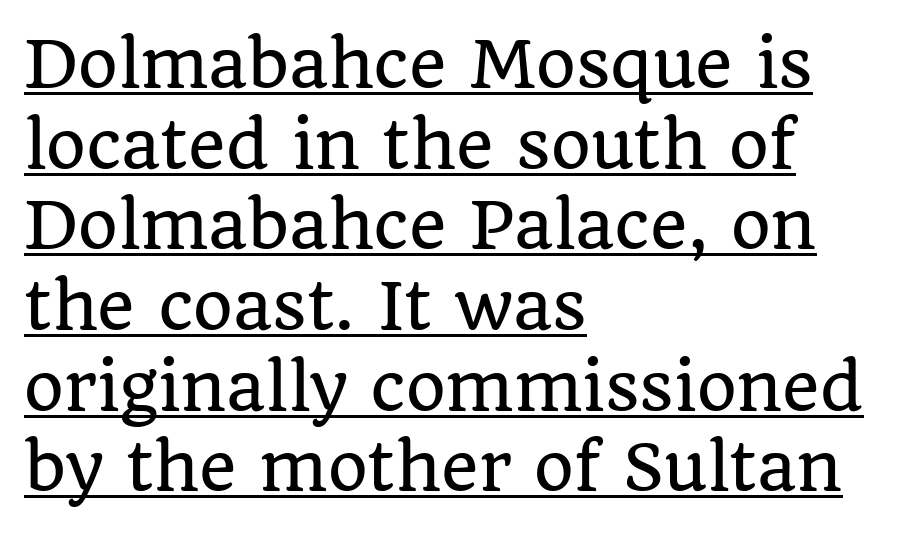
The image shows 64 px serif type, upright; set left-aligned, normal line spacing (1.26x), normal letter spacing, underlined; low stroke contrast and a large x-height.
